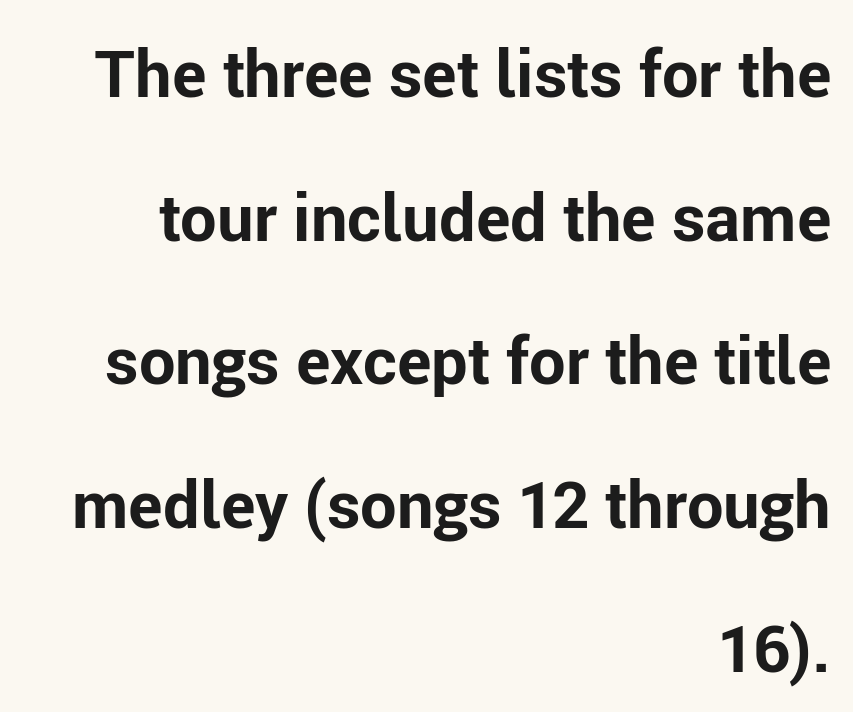
{"serif": "no", "italic": "no", "bold": "yes", "weight": "bold", "width": "normal", "stroke_contrast": "low", "x_height": "medium", "monospaced": "no", "underline": "no", "align": "right", "line_spacing": "loose", "line_spacing_ratio": 2.21, "letter_spacing": "normal", "letter_spacing_em": 0.0, "glyph_px": 65}
